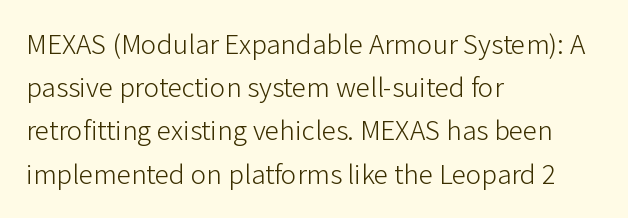
Counters stay open thanks to moderate or lighter strokes. The text block is weighted toward the left margin, trailing off unevenly rightward. In terms of letterform style, serifs are entirely absent. A typesetter would call this proportional, since set widths differ per character. Italic: no, the glyphs are upright roman.
